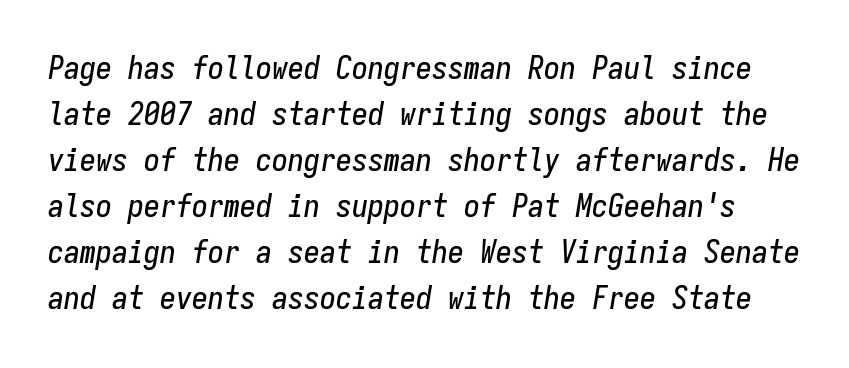
The image shows 32 px condensed type, italic (leaning right), monospaced; set normal line spacing (1.44x), normal letter spacing, not underlined; low stroke contrast and a medium x-height.
